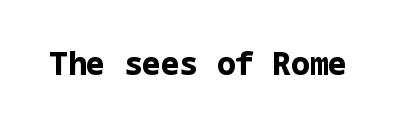
There is no visible air inserted between adjacent glyphs. The font family rendered here belongs to the sans-serif group. Check under the words: just untouched page. Every letter is thick-stroked: bold, no question. Posture: upright roman.
